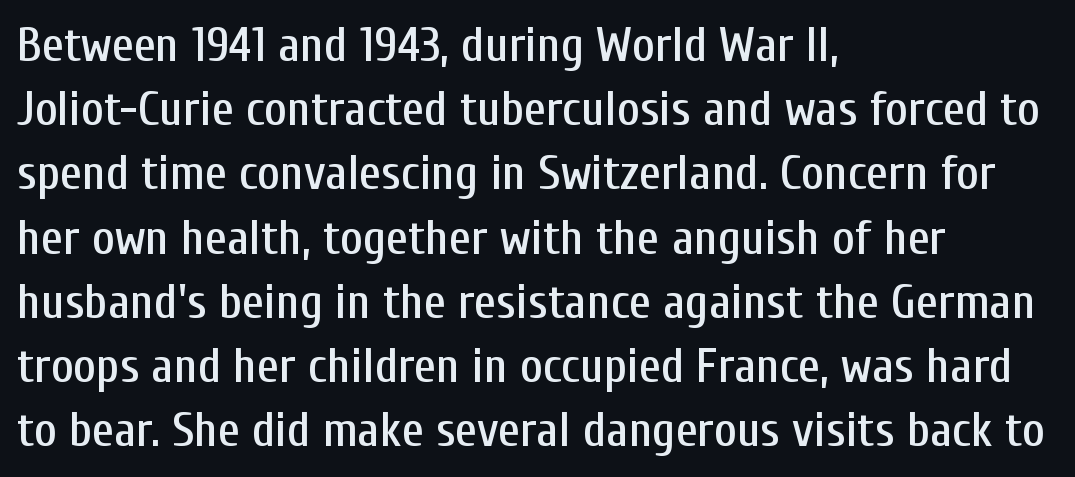
The image shows 49 px condensed sans-serif type, upright; set left-aligned, normal line spacing (1.31x), normal letter spacing, not underlined; low stroke contrast and a medium x-height.
